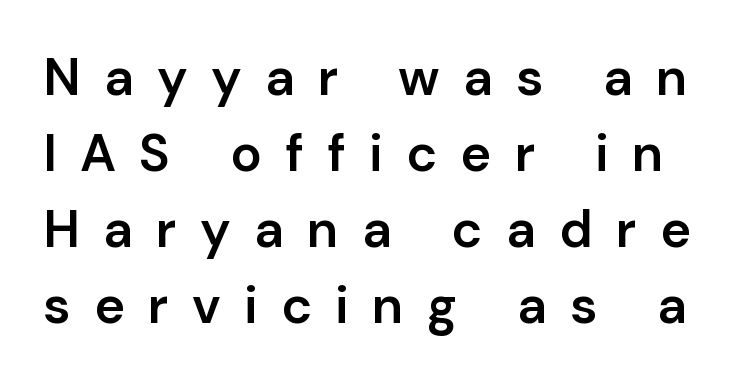
The image shows 52 px semibold sans-serif type, upright; set normal line spacing (1.46x), unusually wide letter spacing (+0.45 em), not underlined; low stroke contrast and a medium x-height.
